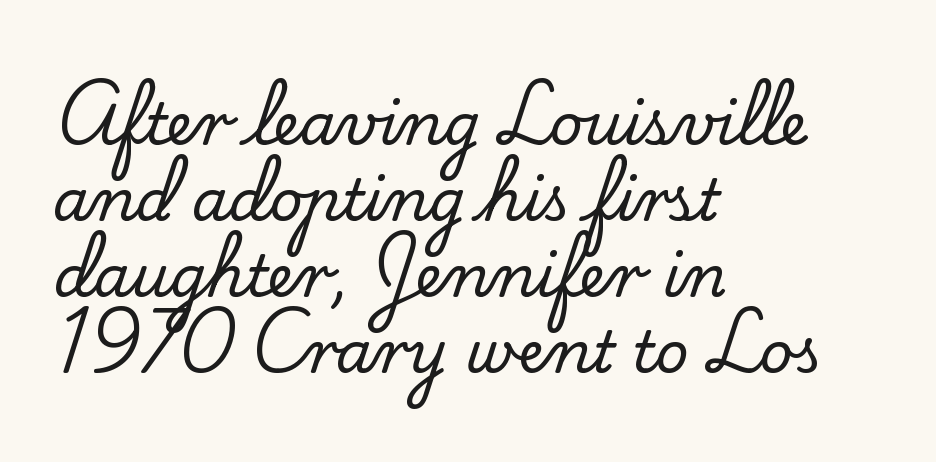
Note the varied advance widths — an 'i' is clearly narrower than an 'm'. The designer went with a serif here, giving each stem small feet. The compositor pushed each line to the left boundary. Look at the tracking — it's just the regular setting, nothing added. Does the leading feel generous? No, just average.
